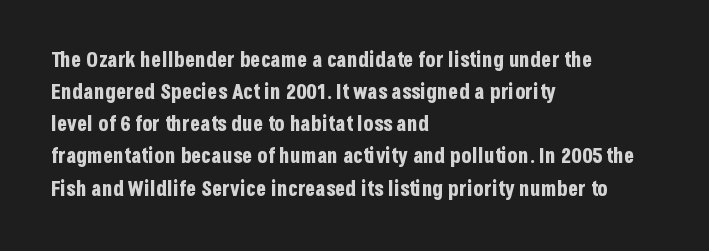
{"italic": "no", "bold": "yes", "underline": "no", "align": "left", "line_spacing": "normal", "line_spacing_ratio": 1.53, "letter_spacing": "normal", "letter_spacing_em": 0.0, "glyph_px": 21}
